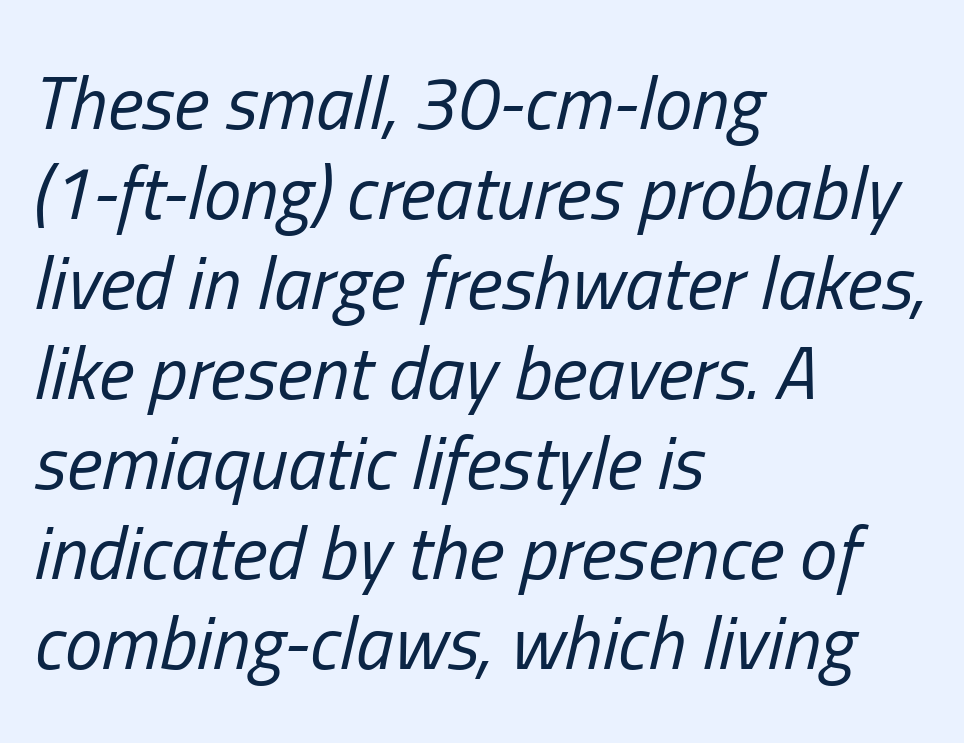
The image shows 75 px regular-weight, condensed type, italic (leaning right); set left-aligned, line spacing 1.2x, normal letter spacing, not underlined; low stroke contrast and a medium x-height.
